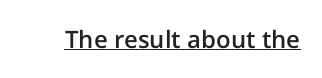
Designer's note — italics off, roman on. The horizontal fit of the characters is conventional and even. Is there an underline? Yes — a line sits under the letters. The characters look somewhat weighty, a semibold short of true bold.
